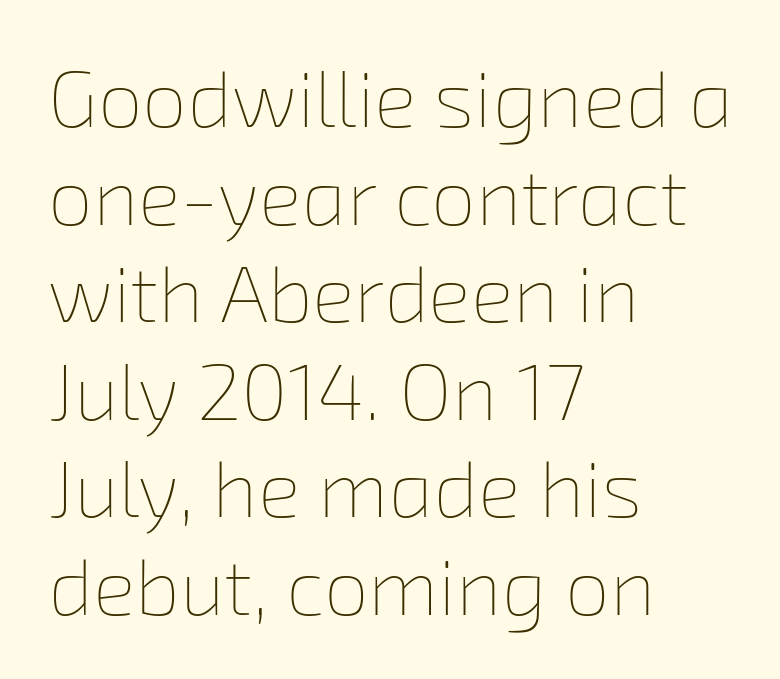
The image shows 80 px thin type; set left-aligned, line spacing 1.22x, normal letter spacing, not underlined; low stroke contrast and a medium x-height.
